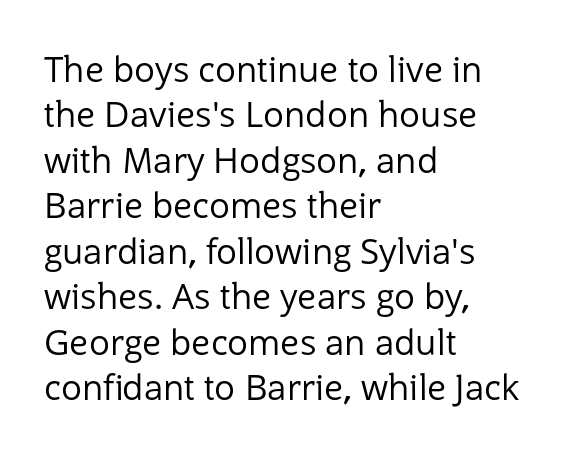
{"serif": "no", "italic": "no", "bold": "no", "weight": "regular", "width": "normal", "stroke_contrast": "low", "x_height": "medium", "monospaced": "no", "underline": "no", "align": "left", "line_spacing": "normal", "line_spacing_ratio": 1.3, "letter_spacing": "normal", "letter_spacing_em": 0.0, "glyph_px": 35}
